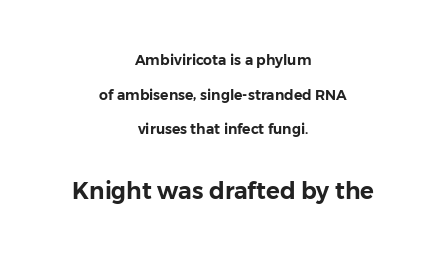
The image shows 23 px text type, upright; set centered, loose line spacing (2.48x), normal letter spacing, not underlined; the second (bottom) block is 1.64x larger.
